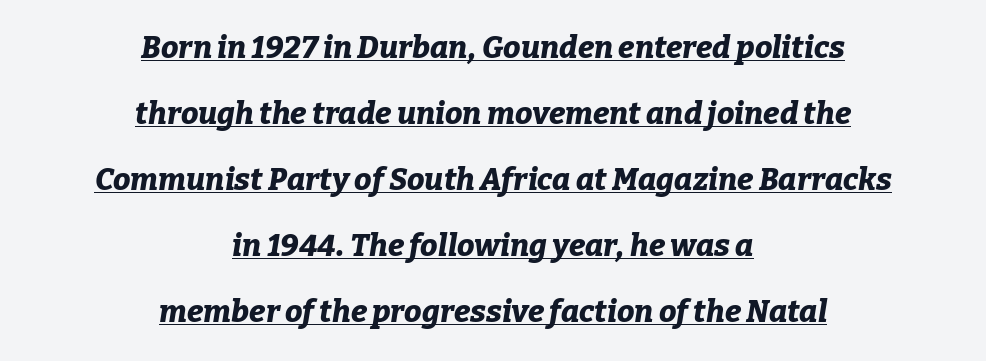
The image shows 31 px bold type, italic (leaning right); set centered, loose line spacing (2.13x), normal letter spacing, underlined; low stroke contrast and a medium x-height.
